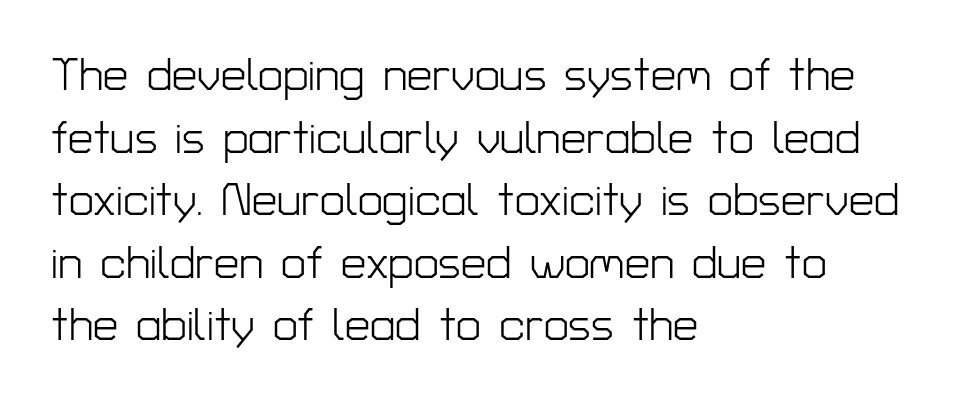
Q: Is the text bold? A: No.
Q: Is the text italic (slanted)? A: No, it is upright.
Q: Is the typeface a serif or a sans-serif typeface? A: Sans-serif.
Q: Is the text underlined? A: No.
Q: How is the paragraph aligned? A: Left-aligned.
Q: Is the spacing between letters normal or unusually wide? A: Normal.
Q: Is the spacing between lines tight, normal or loose? A: Normal.
Q: Width (condensed, normal, or wide)? A: Normal.
Q: Stroke contrast? A: Low.
Q: x-height? A: Medium.
Q: Monospaced? A: No.
